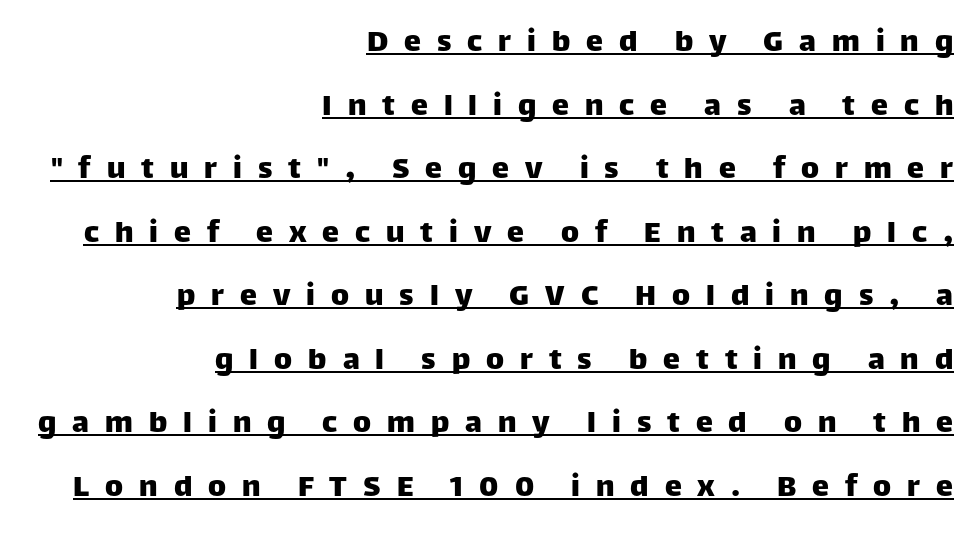
The axis of the letterforms is exactly vertical. Loose tracking; the words dissolve into strings of separated letters. Each letter's strokes conclude bluntly, with no projecting serifs. Teacher's note: observe the even right margin — that is flush-right alignment. The rendering uses natural spacing where letterforms have individual widths.
